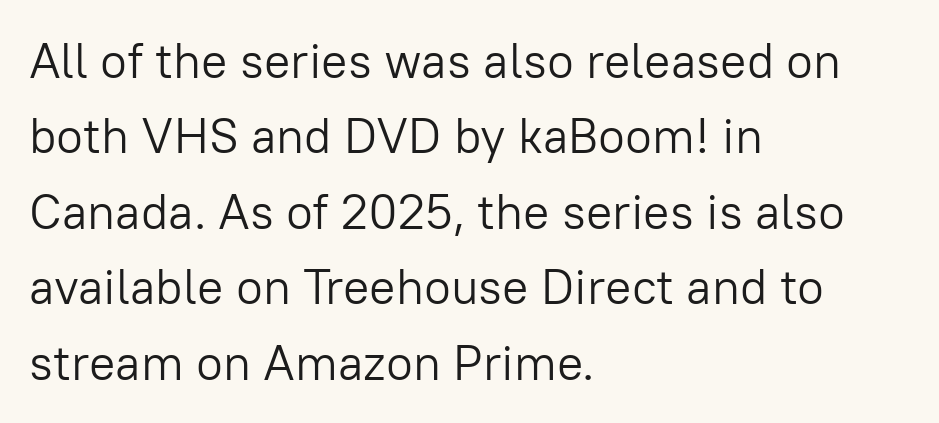
Q: Is the text bold? A: No.
Q: Is the text italic (slanted)? A: No, it is upright.
Q: Is the typeface a serif or a sans-serif typeface? A: Sans-serif.
Q: Is the text underlined? A: No.
Q: How is the paragraph aligned? A: Left-aligned.
Q: Is the spacing between letters normal or unusually wide? A: Normal.
Q: Is the spacing between lines tight, normal or loose? A: Normal.
Q: Width (condensed, normal, or wide)? A: Normal.
Q: Stroke contrast? A: Low.
Q: x-height? A: Medium.
Q: Monospaced? A: No.
